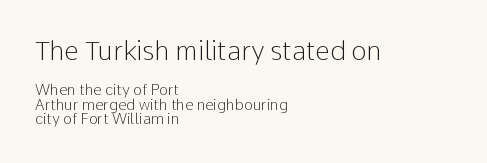
The image shows 26 px text type, upright; set left-aligned, tight line spacing (0.95x), normal letter spacing, not underlined; the first (top) block is 1.73x larger.
